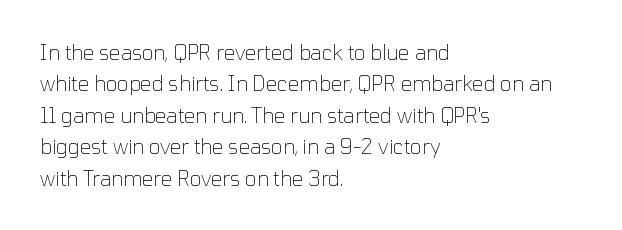
The image shows 20 px text type, upright; set left-aligned, normal line spacing (1.57x), normal letter spacing, not underlined.
